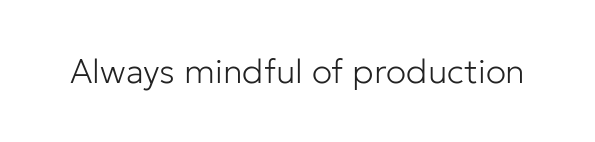
Q: Is the text bold? A: No.
Q: Is the text italic (slanted)? A: No, it is upright.
Q: Is the typeface a serif or a sans-serif typeface? A: Sans-serif.
Q: Is the text underlined? A: No.
Q: Is the spacing between letters normal or unusually wide? A: Normal.
Q: Width (condensed, normal, or wide)? A: Normal.
Q: Stroke contrast? A: Low.
Q: x-height? A: Medium.
Q: Monospaced? A: No.
